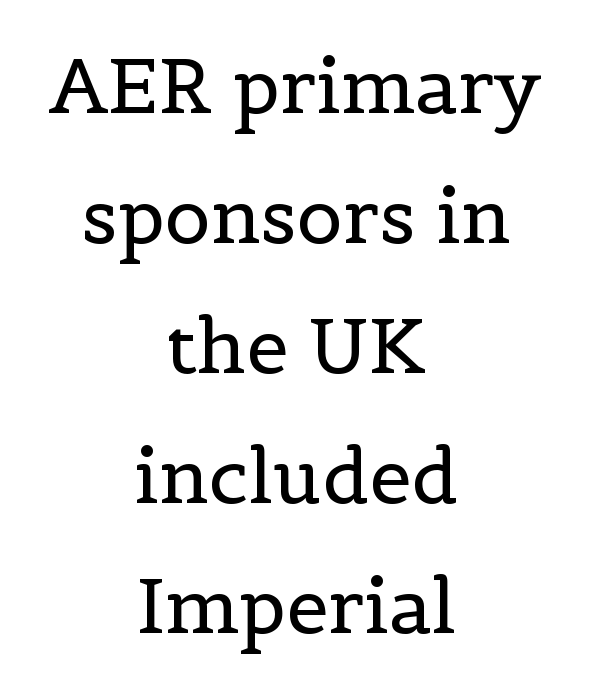
Q: Is the text bold? A: No.
Q: Is the text italic (slanted)? A: No, it is upright.
Q: Is the typeface a serif or a sans-serif typeface? A: Serif.
Q: Is the text underlined? A: No.
Q: How is the paragraph aligned? A: Centered.
Q: Is the spacing between letters normal or unusually wide? A: Normal.
Q: Width (condensed, normal, or wide)? A: Normal.
Q: x-height? A: Medium.
Q: Monospaced? A: No.
